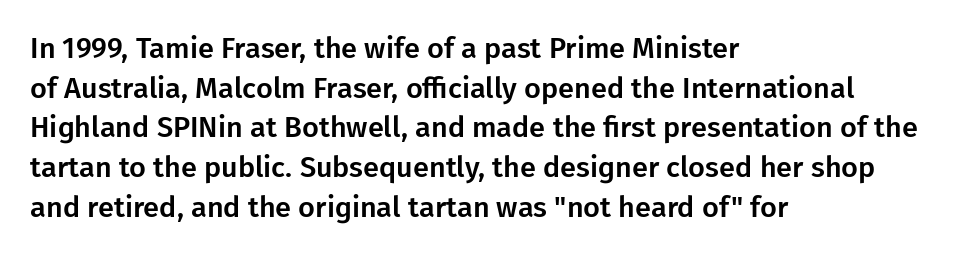
Rule under the text: the space is simply empty. Layout note: lines flush left. These lines were composed using upright roman letters. Do the characters align in a grid? No, the font is proportional. Note: no serifs on the glyphs.
